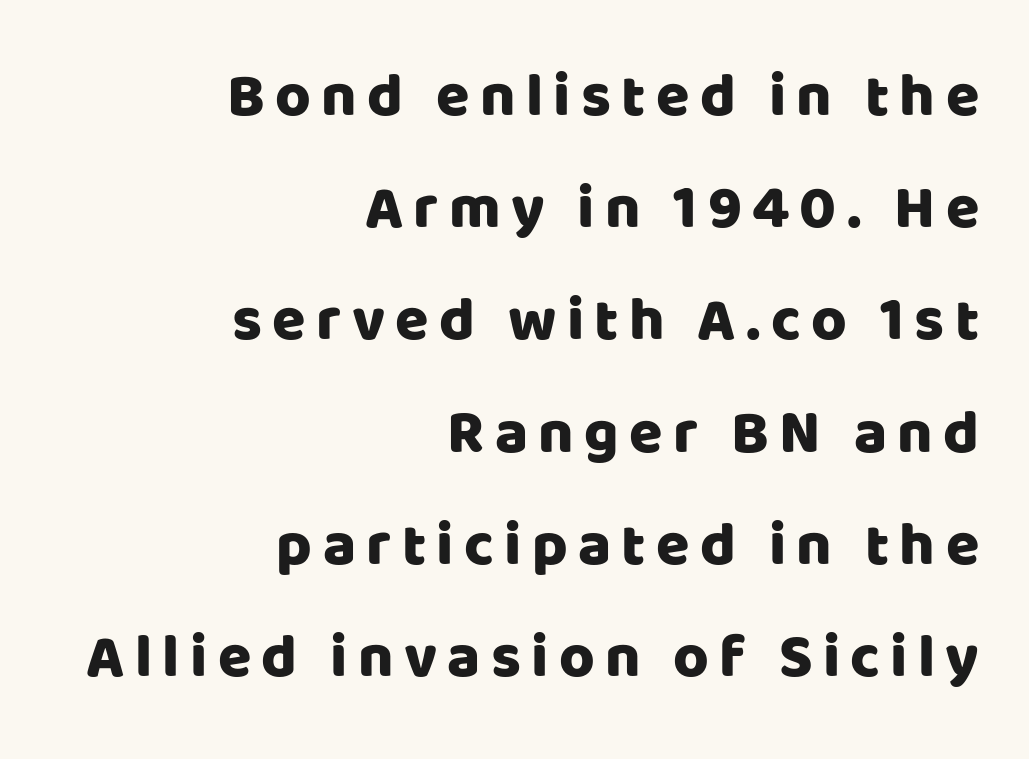
Q: Is the text italic (slanted)? A: No, it is upright.
Q: Is the typeface a serif or a sans-serif typeface? A: Sans-serif.
Q: Is the text underlined? A: No.
Q: How is the paragraph aligned? A: Right-aligned.
Q: Width (condensed, normal, or wide)? A: Normal.
Q: Stroke contrast? A: Low.
Q: x-height? A: Large.
Q: Monospaced? A: No.
